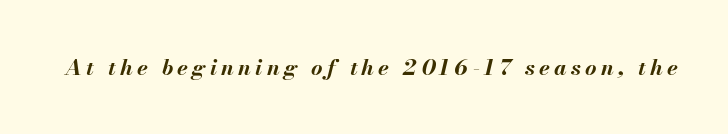
On the weight axis this lands at bold, roughly 700. Each row of text sits above clean, open space. This is oblique type, the kind used for emphasis or titles.
